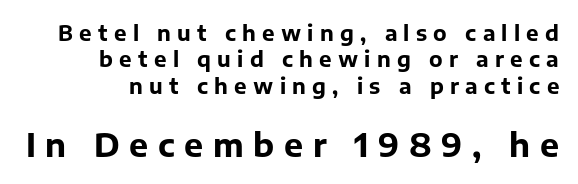
The gaps between neighbouring characters are conspicuously large. Varying glyph widths throughout — classic text-font behaviour. Emphasis by weight is at full strength: bold. Words float on clear page, feet unadorned. Notice how descenders clear the ascenders below comfortably — that's standard leading.
